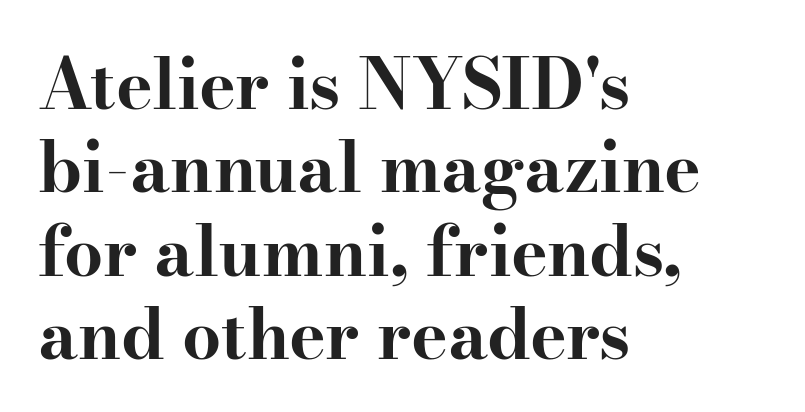
The image shows 69 px bold, wide serif type, upright; set left-aligned, line spacing 1.21x, normal letter spacing, not underlined; high stroke contrast and a small x-height.
